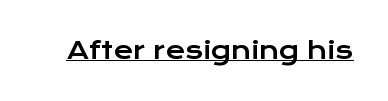
{"italic": "no", "underline": "yes", "letter_spacing": "normal", "letter_spacing_em": 0.0, "glyph_px": 24}
